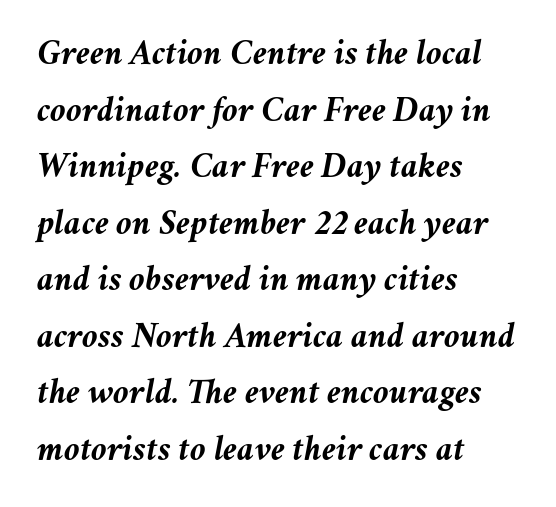
Q: Is the text bold? A: Yes.
Q: Is the text italic (slanted)? A: Yes, it leans right by about 11 degrees.
Q: Is the text underlined? A: No.
Q: How is the paragraph aligned? A: Left-aligned.
Q: Is the spacing between letters normal or unusually wide? A: Normal.
Q: Is the spacing between lines tight, normal or loose? A: Normal.
Q: Width (condensed, normal, or wide)? A: Normal.
Q: Stroke contrast? A: Medium.
Q: x-height? A: Medium.
Q: Monospaced? A: No.
